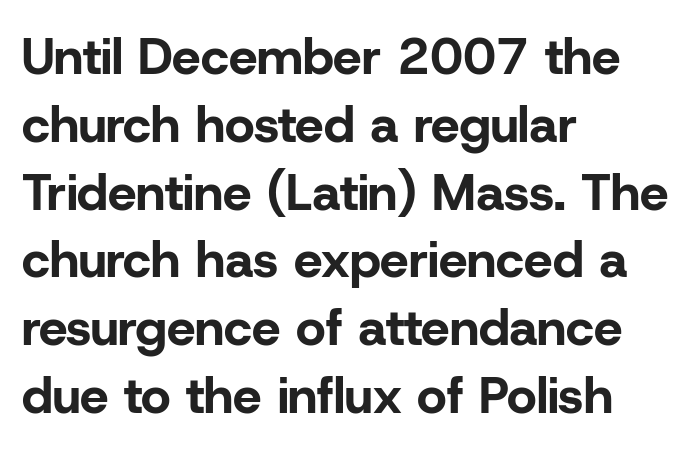
The image shows 51 px bold sans-serif type, upright; set left-aligned, normal line spacing (1.33x), normal letter spacing, not underlined; low stroke contrast and a medium x-height.
